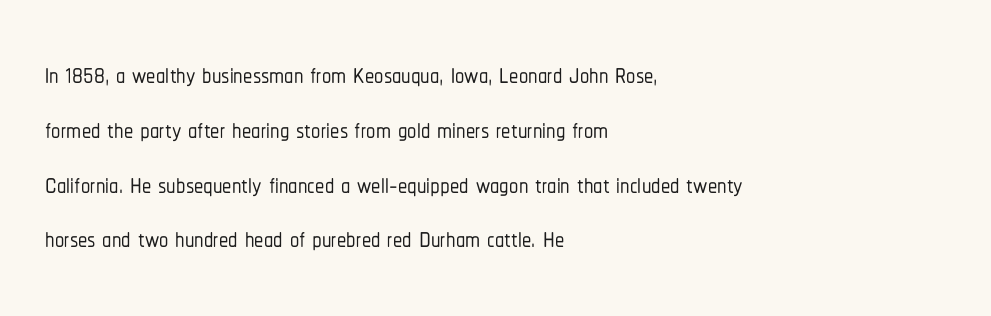
Q: Is the text italic (slanted)? A: No, it is upright.
Q: Is the typeface a serif or a sans-serif typeface? A: Sans-serif.
Q: Is the text underlined? A: No.
Q: How is the paragraph aligned? A: Left-aligned.
Q: Is the spacing between letters normal or unusually wide? A: Normal.
Q: Is the spacing between lines tight, normal or loose? A: Normal.
Q: Width (condensed, normal, or wide)? A: Condensed.
Q: Stroke contrast? A: Low.
Q: x-height? A: Medium.
Q: Monospaced? A: No.
